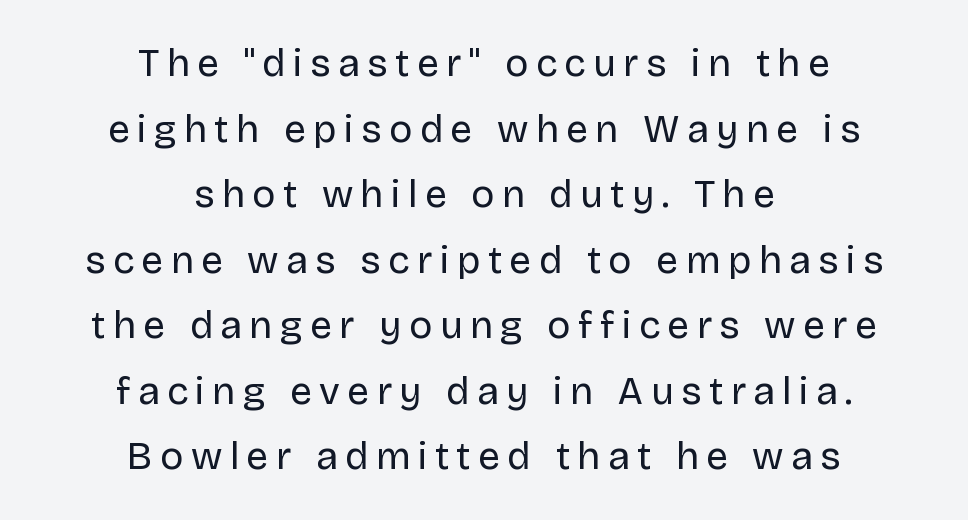
Q: Is the text bold? A: No.
Q: Is the text italic (slanted)? A: No, it is upright.
Q: Is the typeface a serif or a sans-serif typeface? A: Sans-serif.
Q: Is the text underlined? A: No.
Q: How is the paragraph aligned? A: Centered.
Q: Is the spacing between lines tight, normal or loose? A: Normal.
Q: Width (condensed, normal, or wide)? A: Normal.
Q: Stroke contrast? A: Low.
Q: x-height? A: Large.
Q: Monospaced? A: No.
